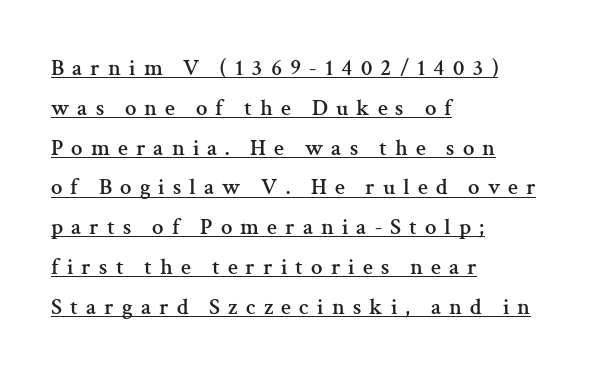
Q: Is the text italic (slanted)? A: No, it is upright.
Q: Is the text underlined? A: Yes.
Q: How is the paragraph aligned? A: Left-aligned.
Q: Is the spacing between letters normal or unusually wide? A: Unusually wide.
